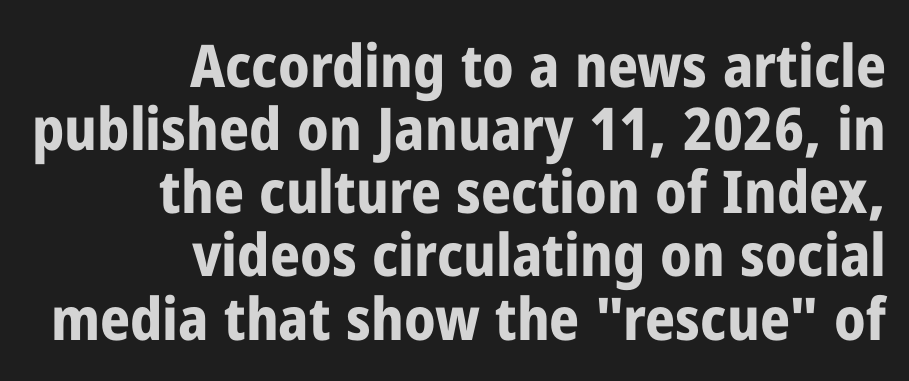
The zone under the glyphs is completely vacant. One glance says dense: line gaps are narrower than usual. Looks like regular typesetting: each glyph gets only the width it needs. Does extra space separate the letters? No, they use regular spacing. Pretty heavy lettering here — definitely bold. A roman cut, with each character standing at attention.
